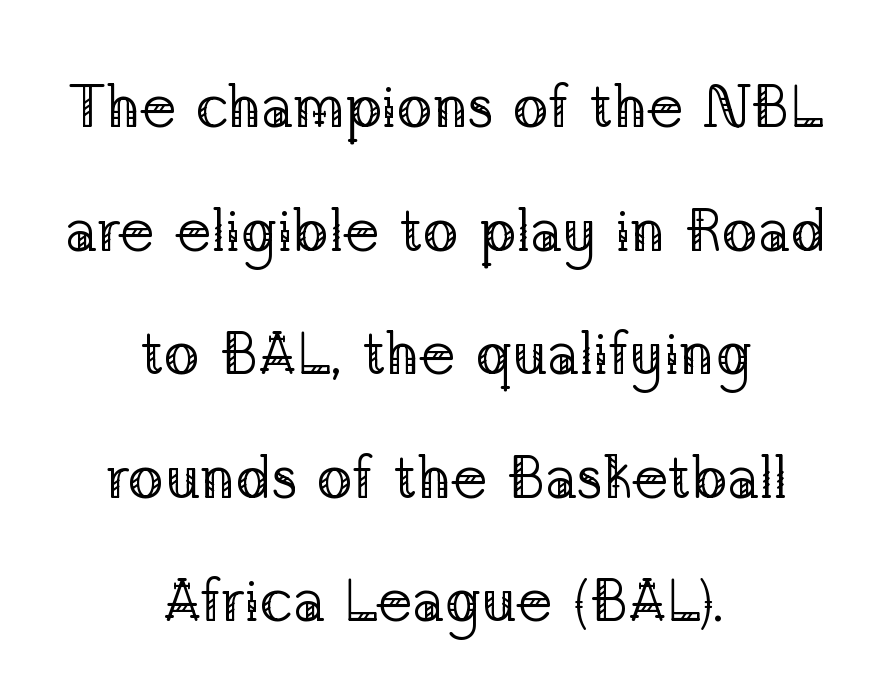
The image shows 60 px regular-weight serif type, upright; set centered, loose line spacing (2.06x), normal letter spacing, not underlined; low stroke contrast and a medium x-height.
